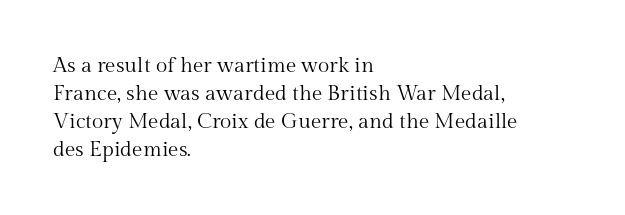
Q: Is the text bold? A: No.
Q: Is the text italic (slanted)? A: No, it is upright.
Q: Is the text underlined? A: No.
Q: How is the paragraph aligned? A: Left-aligned.
Q: Is the spacing between letters normal or unusually wide? A: Normal.
Q: Is the spacing between lines tight, normal or loose? A: Normal.
